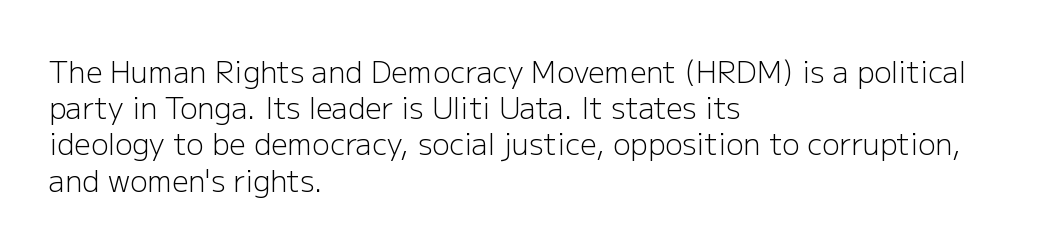
The space beneath each line is pristine and unruled. Between one letter and the next there's only the usual sliver of space. Casual observation: everything's shoved over to the left. Each new line begins a customary step beneath the previous one.
